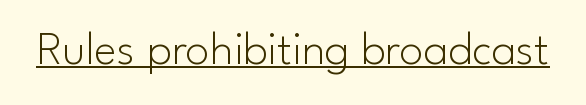
Q: Is the text bold? A: No.
Q: Is the text italic (slanted)? A: No, it is upright.
Q: Is the typeface a serif or a sans-serif typeface? A: Sans-serif.
Q: Is the text underlined? A: Yes.
Q: Is the spacing between letters normal or unusually wide? A: Normal.
Q: Width (condensed, normal, or wide)? A: Normal.
Q: Stroke contrast? A: Low.
Q: x-height? A: Small.
Q: Monospaced? A: No.
